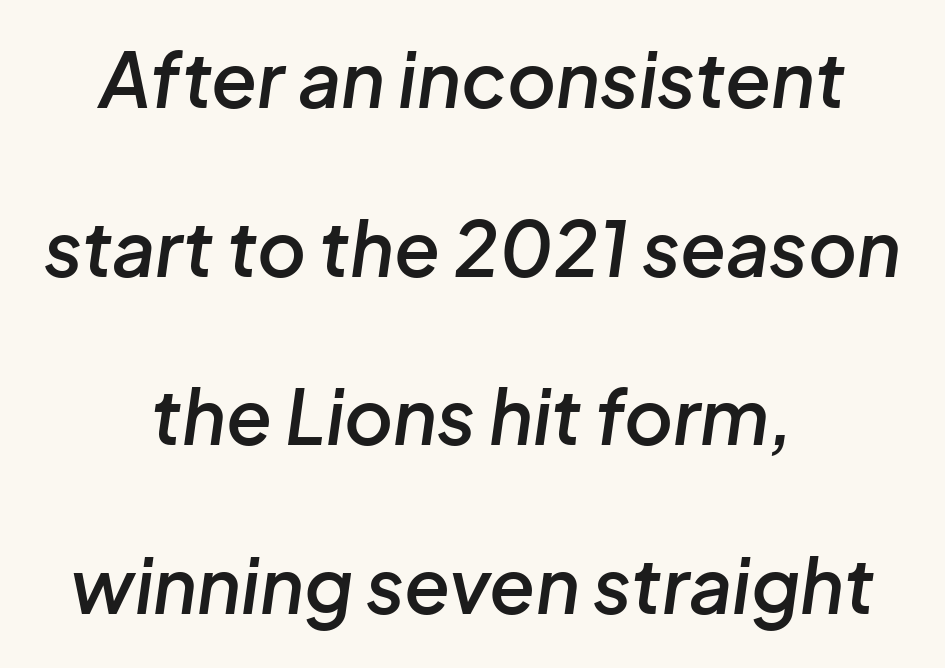
The image shows 75 px semibold type, italic (leaning right); set centered, loose line spacing (2.25x), normal letter spacing, not underlined; low stroke contrast and a medium x-height.
